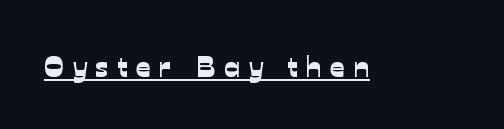
The image shows 29 px sans-serif type; set unusually wide letter spacing (+0.3 em), underlined; low stroke contrast and a medium x-height.
